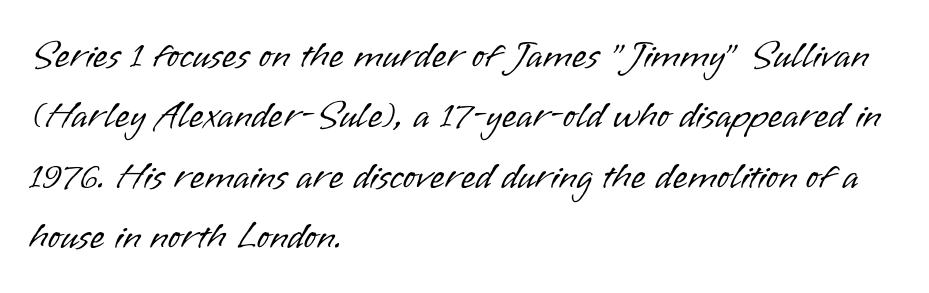
The image shows 38 px light sans-serif type; set left-aligned, normal line spacing (1.59x), normal letter spacing, not underlined; low stroke contrast and a small x-height.
